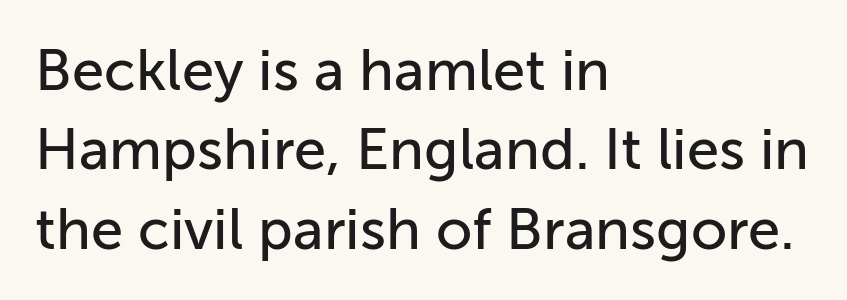
Note the varied advance widths — an 'i' is clearly narrower than an 'm'. The characters display no serif detailing; their extremities are plain. The space beneath each line is pristine and unruled. Evenly set lines give the paragraph a standard silhouette. The setting favours the left margin, as ordinary paragraphs usually do. Italic: no, the glyphs are upright roman.
